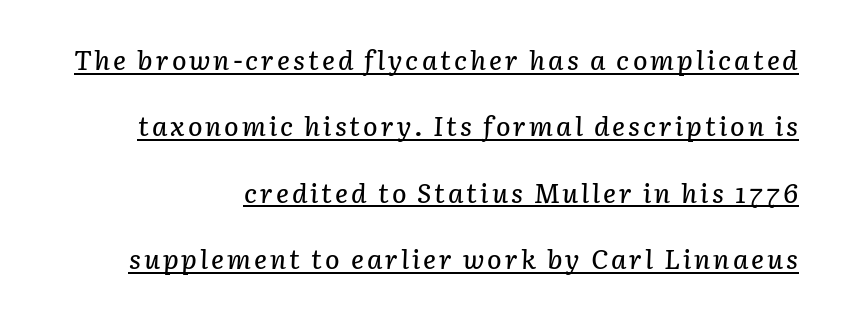
Q: Is the text italic (slanted)? A: Yes, it leans right by about 3 degrees.
Q: Is the text underlined? A: Yes.
Q: How is the paragraph aligned? A: Right-aligned.
Q: Is the spacing between lines tight, normal or loose? A: Loose.
